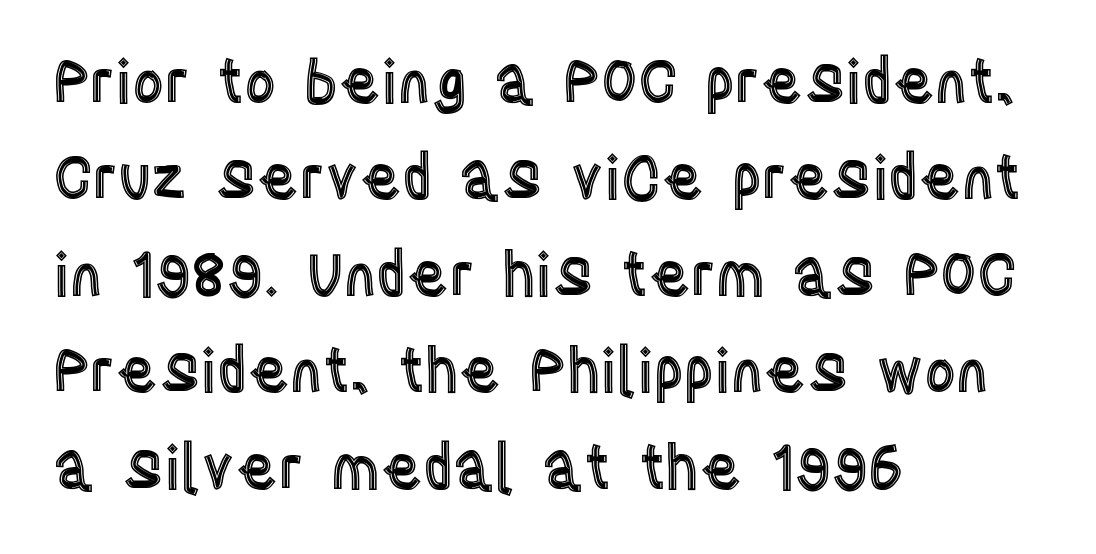
The image shows 61 px condensed type, upright; set left-aligned, normal line spacing (1.58x), normal letter spacing, not underlined; a large x-height.
